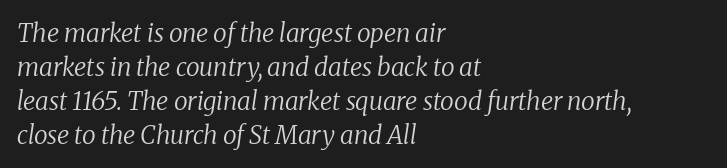
No word sits above an underline. Caption: multi-line text, flush left, ragged right. A normal amount of white space separates one row of letters from the next. Yep, that's italic — everything's leaning.
